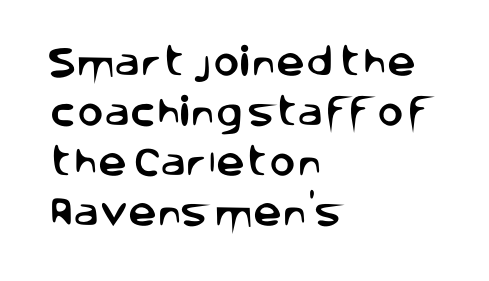
Nobody touched the tracking dial on this one. These lines are set flush left with a ragged right edge. Unmarked baselines from the first word to the last. The letters advance in unequal steps, a hallmark of proportional type.
